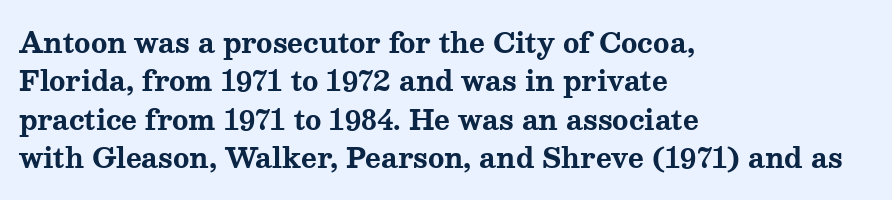
The image shows 27 px bold type, upright; set left-aligned, normal line spacing (1.42x), normal letter spacing, not underlined.
